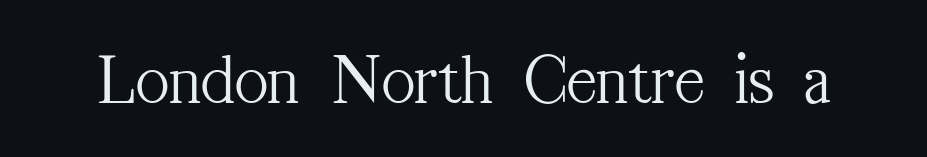
Proportional: the letters do not fall into vertical columns. A typesetter would label this face a serif. Look at the tracking — it's just the regular setting, nothing added. The passage shown is not bold in any degree. Letters rest on an invisible, unmarked baseline. Posture: upright roman.
